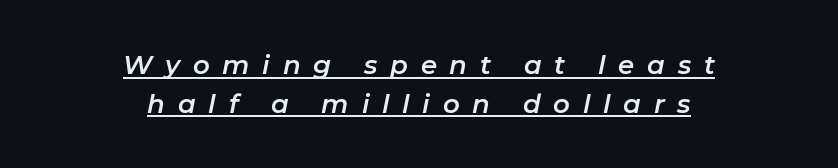
The image shows 26 px text type, italic (leaning right); set centered, normal line spacing (1.49x), unusually wide letter spacing (+0.49 em), underlined.
